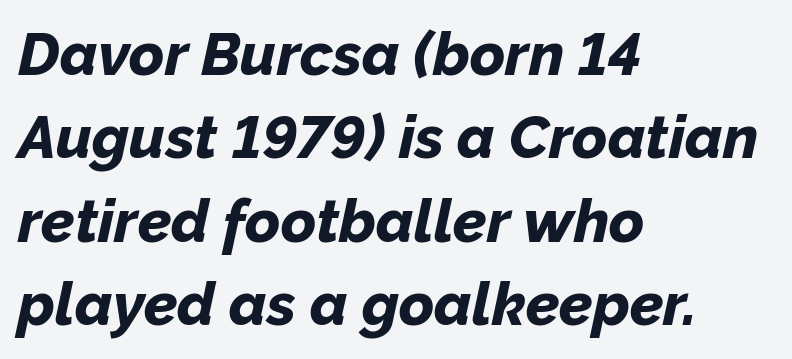
{"italic": "yes", "lean": "right", "slant_degrees": 12, "bold": "yes", "weight": "bold", "width": "normal", "stroke_contrast": "low", "x_height": "medium", "monospaced": "no", "underline": "no", "align": "left", "line_spacing": "normal", "line_spacing_ratio": 1.39, "letter_spacing": "normal", "letter_spacing_em": 0.0, "glyph_px": 60}
